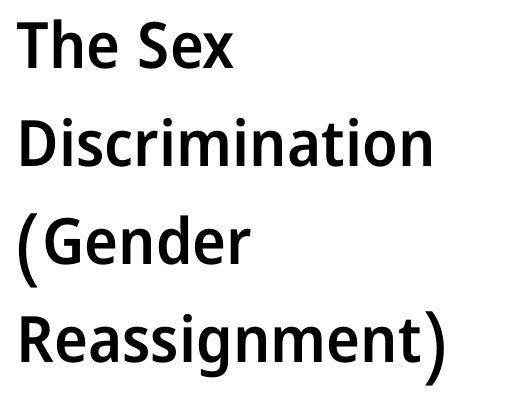
Q: Is the text bold? A: Semi-bold.
Q: Is the text italic (slanted)? A: No, it is upright.
Q: Is the typeface a serif or a sans-serif typeface? A: Sans-serif.
Q: Is the text underlined? A: No.
Q: How is the paragraph aligned? A: Left-aligned.
Q: Is the spacing between letters normal or unusually wide? A: Normal.
Q: Is the spacing between lines tight, normal or loose? A: Normal.
Q: Width (condensed, normal, or wide)? A: Normal.
Q: Stroke contrast? A: Low.
Q: x-height? A: Medium.
Q: Monospaced? A: No.
